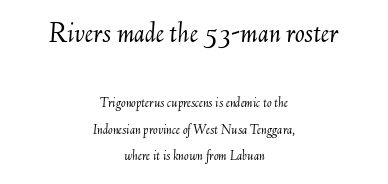
{"italic": "yes", "lean": "right", "slant_degrees": 6, "bold": "no", "weight": "light", "width": "normal", "stroke_contrast": "medium", "x_height": "small", "monospaced": "no", "underline": "no", "align": "center", "line_spacing": "loose", "line_spacing_ratio": 1.9, "letter_spacing": "normal", "letter_spacing_em": 0.0, "larger_block": "first", "size_ratio": 2.07, "glyph_px": 29}
